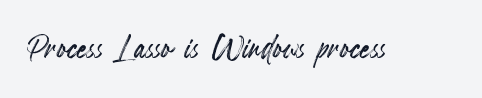
{"width": "condensed", "x_height": "small", "monospaced": "no", "underline": "no", "letter_spacing": "normal", "letter_spacing_em": 0.0, "glyph_px": 42}
